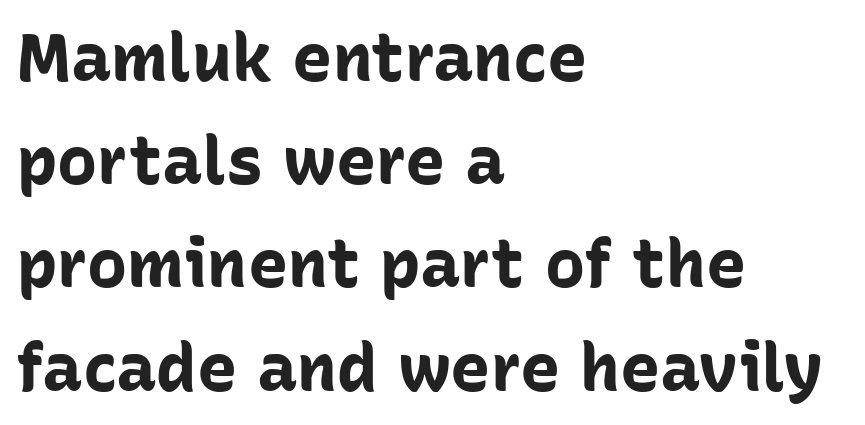
The image shows 67 px bold sans-serif type, upright; set left-aligned, normal line spacing (1.54x), normal letter spacing, not underlined; low stroke contrast and a medium x-height.
